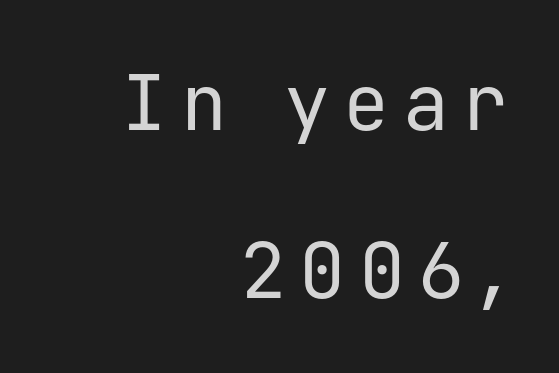
{"serif": "no", "italic": "no", "bold": "no", "weight": "regular", "width": "normal", "stroke_contrast": "low", "x_height": "medium", "monospaced": "yes", "underline": "no", "align": "right", "line_spacing": "loose", "line_spacing_ratio": 2.18, "glyph_px": 77}
